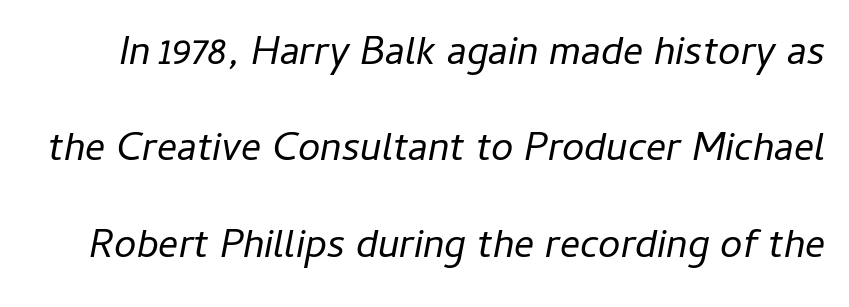
Q: Is the text bold? A: No.
Q: Is the text italic (slanted)? A: Yes, it leans right by about 11 degrees.
Q: Is the text underlined? A: No.
Q: Is the spacing between letters normal or unusually wide? A: Normal.
Q: Is the spacing between lines tight, normal or loose? A: Loose.
Q: Width (condensed, normal, or wide)? A: Normal.
Q: Stroke contrast? A: Low.
Q: x-height? A: Medium.
Q: Monospaced? A: No.
